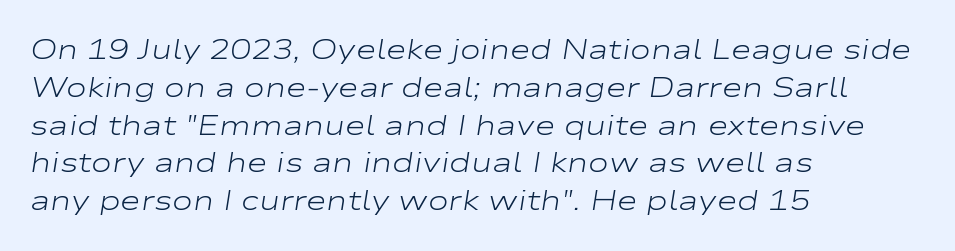
{"italic": "yes", "lean": "right", "slant_degrees": 9, "bold": "no", "weight": "light", "width": "wide", "stroke_contrast": "low", "x_height": "medium", "monospaced": "no", "underline": "no", "align": "left", "line_spacing": "normal", "line_spacing_ratio": 1.35, "letter_spacing": "normal", "letter_spacing_em": 0.0, "glyph_px": 28}
